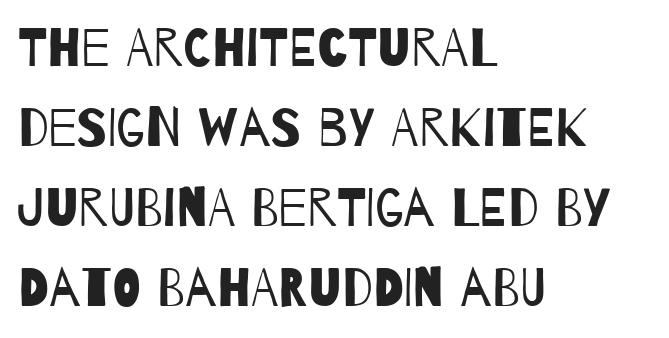
{"serif": "no", "bold": "no", "weight": "regular", "width": "condensed", "stroke_contrast": "low", "x_height": "large", "monospaced": "no", "underline": "no", "align": "left", "line_spacing": "normal", "line_spacing_ratio": 1.48, "letter_spacing": "normal", "letter_spacing_em": 0.0, "glyph_px": 54}
